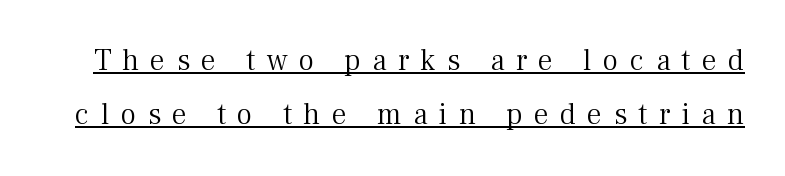
The image shows 30 px light serif type, upright; set line spacing 1.79x, unusually wide letter spacing (+0.38 em), underlined; medium stroke contrast and a medium x-height.
